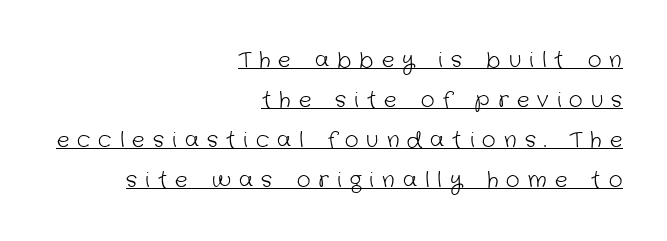
The image shows 21 px text type; set right-aligned, loose line spacing (1.9x), unusually wide letter spacing (+0.39 em), underlined.
